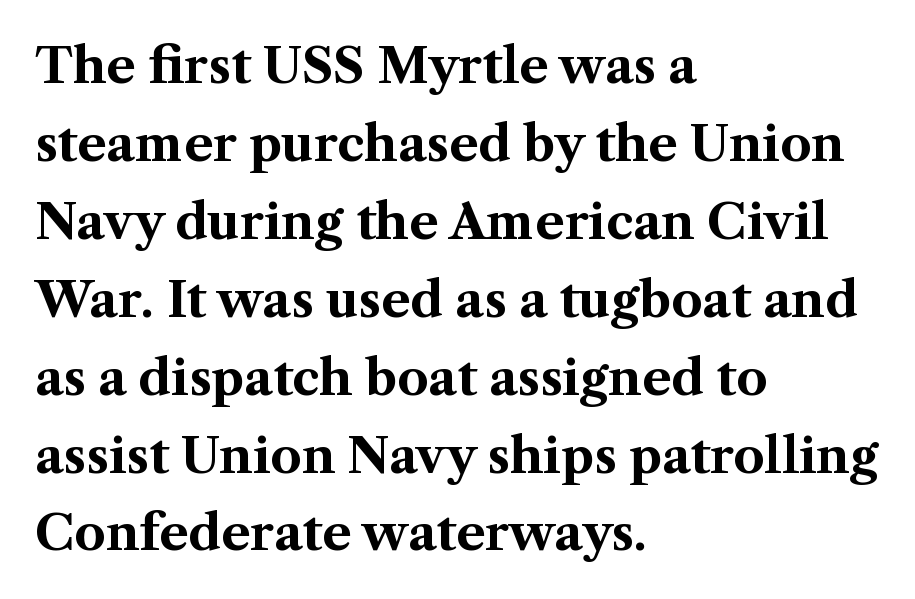
Q: Is the text bold? A: Yes.
Q: Is the text italic (slanted)? A: No, it is upright.
Q: Is the typeface a serif or a sans-serif typeface? A: Serif.
Q: Is the text underlined? A: No.
Q: How is the paragraph aligned? A: Left-aligned.
Q: Is the spacing between letters normal or unusually wide? A: Normal.
Q: Is the spacing between lines tight, normal or loose? A: Normal.
Q: Width (condensed, normal, or wide)? A: Normal.
Q: Stroke contrast? A: Medium.
Q: x-height? A: Medium.
Q: Monospaced? A: No.
